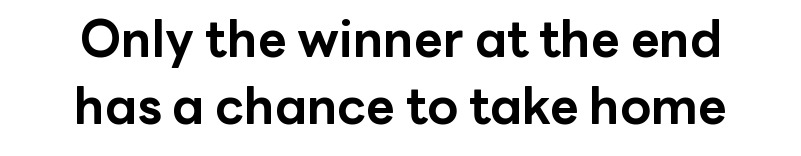
The image shows 50 px bold sans-serif type, upright; set normal line spacing (1.34x), normal letter spacing, not underlined; low stroke contrast and a medium x-height.
